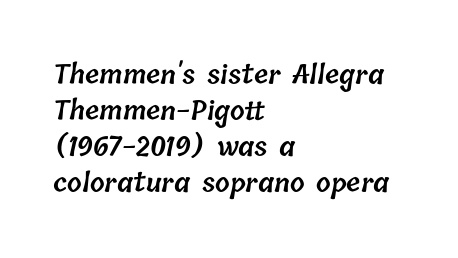
The image shows 26 px text type; set left-aligned, normal line spacing (1.38x), normal letter spacing, not underlined.
